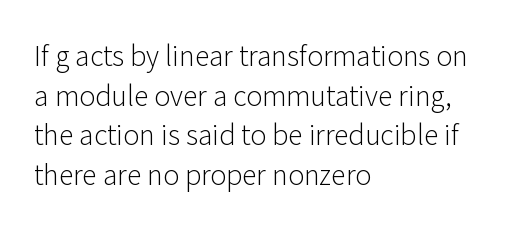
Q: Is the text bold? A: No.
Q: Is the text italic (slanted)? A: No, it is upright.
Q: Is the text underlined? A: No.
Q: How is the paragraph aligned? A: Left-aligned.
Q: Is the spacing between letters normal or unusually wide? A: Normal.
Q: Is the spacing between lines tight, normal or loose? A: Normal.
